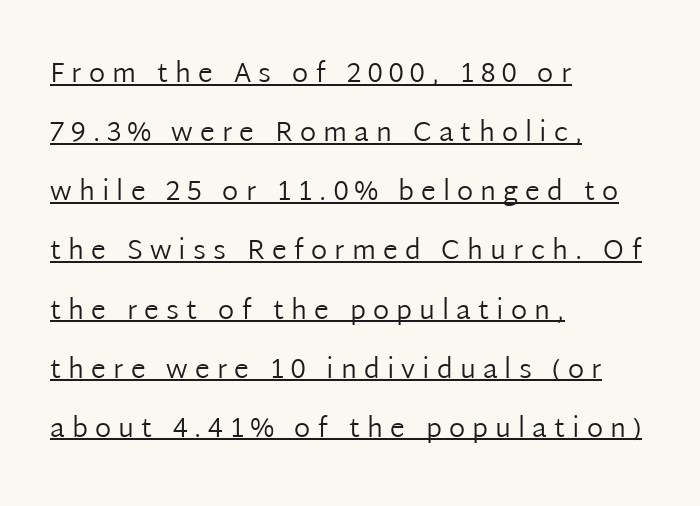
The letterforms sit at book weight or below. How are the letters spaced? Widely, with obvious added tracking. A classic flush-left, rag-right setting is used for this passage. You could fit nearly another row in the gap between these rows. Notice how the stems are strictly vertical — no italics here. The passage shown is underscored from start to finish.
